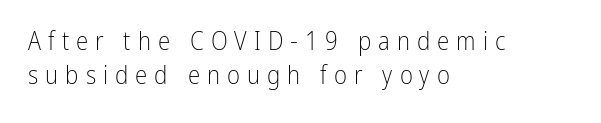
Unlike italic type, these characters show no tilt at all. The weight tops out at a normal text grade. Loose tracking; the words dissolve into strings of separated letters. The typesetter chose a ragged-right arrangement here. Line spacing here is normal. Has an underline been added? It has not.
